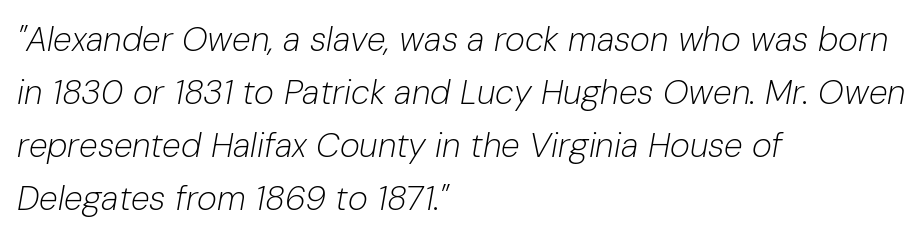
The image shows 34 px light type, italic (leaning right); set left-aligned, normal line spacing (1.56x), normal letter spacing, not underlined; low stroke contrast and a medium x-height.
